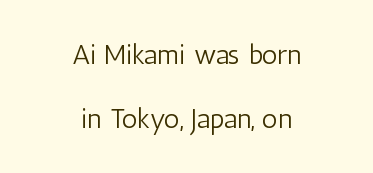
{"serif": "no", "italic": "no", "bold": "no", "weight": "light", "width": "condensed", "stroke_contrast": "low", "x_height": "medium", "monospaced": "no", "underline": "no", "align": "center", "line_spacing": "loose", "line_spacing_ratio": 2.27, "letter_spacing": "normal", "letter_spacing_em": 0.0, "glyph_px": 28}
